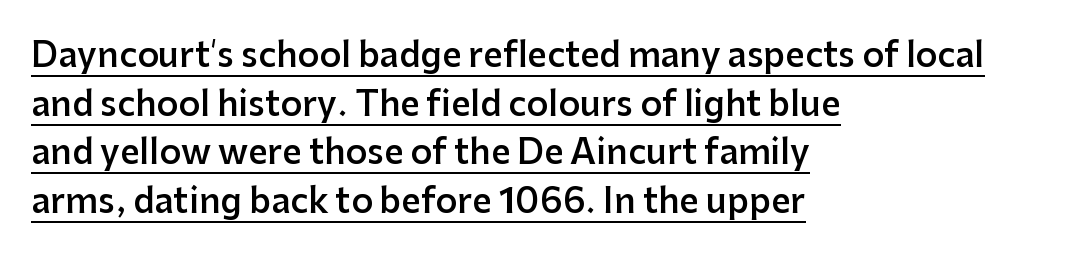
Check where the strokes stop: nothing finishes them off — pure sans. The rendering uses natural spacing where letterforms have individual widths. Caption: standard tracking, unaltered. Rows of type keep a routine distance in the vertical direction.
